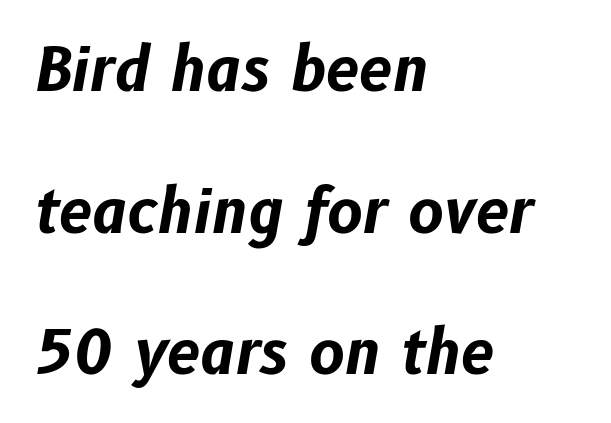
{"italic": "yes", "lean": "right", "slant_degrees": 10, "bold": "yes", "weight": "bold", "width": "normal", "stroke_contrast": "low", "x_height": "medium", "monospaced": "no", "underline": "no", "align": "left", "line_spacing": "loose", "line_spacing_ratio": 2.36, "letter_spacing": "normal", "letter_spacing_em": 0.0, "glyph_px": 60}
